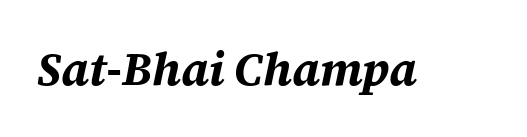
Q: Is the text bold? A: Yes.
Q: Is the text italic (slanted)? A: Yes, it leans right by about 12 degrees.
Q: Is the text underlined? A: No.
Q: Is the spacing between letters normal or unusually wide? A: Normal.
Q: Width (condensed, normal, or wide)? A: Normal.
Q: Stroke contrast? A: Medium.
Q: x-height? A: Large.
Q: Monospaced? A: No.
